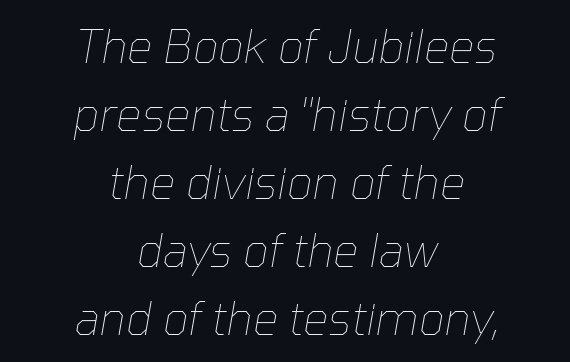
A centered setting, common on invitations and titles, is used for this passage. Observe the ordinary spacing: letters are neighbours, not strangers. The text carries the slant typical of an italic or oblique font. The cut favours lightness, reaching ordinary text weight at its darkest. Successive baselines arrive at the customary interval.
